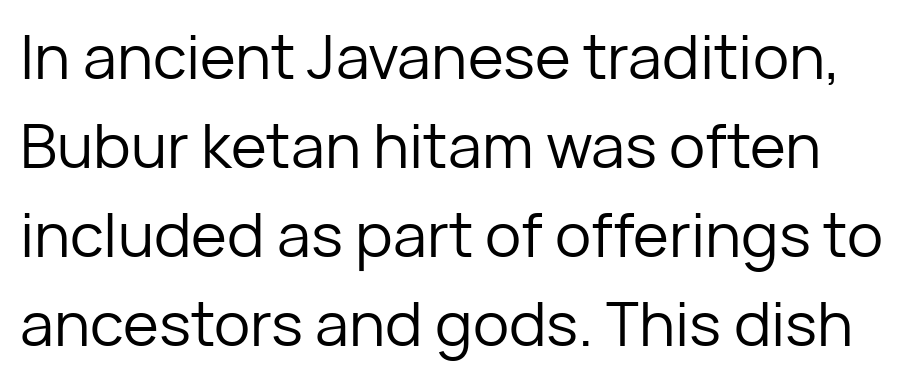
Q: Is the text bold? A: No.
Q: Is the text italic (slanted)? A: No, it is upright.
Q: Is the typeface a serif or a sans-serif typeface? A: Sans-serif.
Q: Is the text underlined? A: No.
Q: Is the spacing between letters normal or unusually wide? A: Normal.
Q: Is the spacing between lines tight, normal or loose? A: Normal.
Q: Width (condensed, normal, or wide)? A: Normal.
Q: Stroke contrast? A: Low.
Q: x-height? A: Medium.
Q: Monospaced? A: No.
